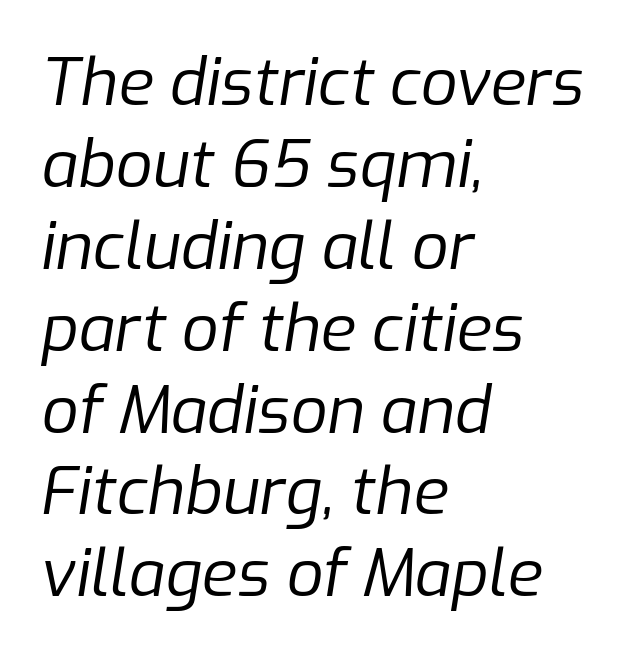
Horizontal alignment here is leftward, the default for most running prose. The text carries the slant typical of an italic or oblique font. Proportional: the letters do not fall into vertical columns. This is not heavy type; no bold has been used. Inter-character spacing is left at the font's built-in metrics.
